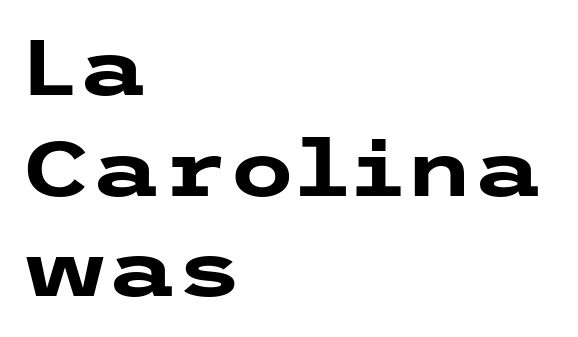
{"serif": "no", "italic": "no", "bold": "yes", "weight": "heavy", "width": "wide", "stroke_contrast": "low", "x_height": "medium", "underline": "no", "align": "left", "line_spacing": "normal", "line_spacing_ratio": 1.29, "letter_spacing": "normal", "letter_spacing_em": 0.0, "glyph_px": 78}
